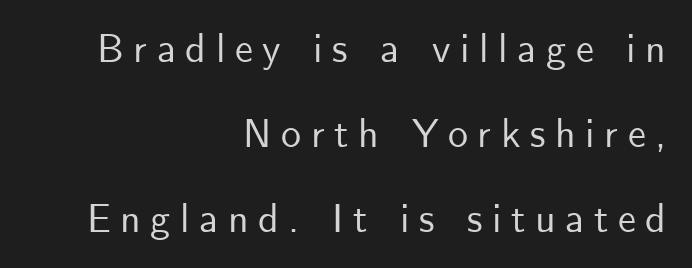
Q: Is the text italic (slanted)? A: No, it is upright.
Q: Is the typeface a serif or a sans-serif typeface? A: Sans-serif.
Q: Is the text underlined? A: No.
Q: How is the paragraph aligned? A: Right-aligned.
Q: Is the spacing between letters normal or unusually wide? A: Unusually wide.
Q: Is the spacing between lines tight, normal or loose? A: Loose.
Q: Width (condensed, normal, or wide)? A: Normal.
Q: Stroke contrast? A: Low.
Q: x-height? A: Small.
Q: Monospaced? A: No.
